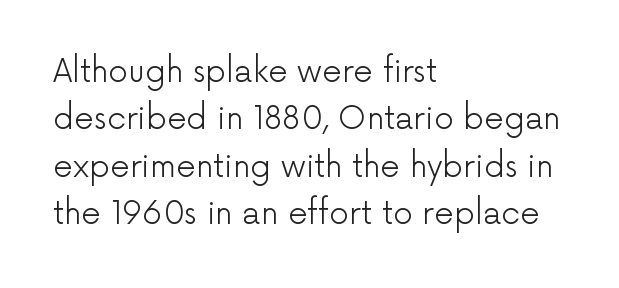
Q: Is the text bold? A: No.
Q: Is the text italic (slanted)? A: No, it is upright.
Q: Is the typeface a serif or a sans-serif typeface? A: Sans-serif.
Q: Is the text underlined? A: No.
Q: How is the paragraph aligned? A: Left-aligned.
Q: Is the spacing between letters normal or unusually wide? A: Normal.
Q: Is the spacing between lines tight, normal or loose? A: Normal.
Q: Width (condensed, normal, or wide)? A: Normal.
Q: Stroke contrast? A: Low.
Q: x-height? A: Medium.
Q: Monospaced? A: No.
